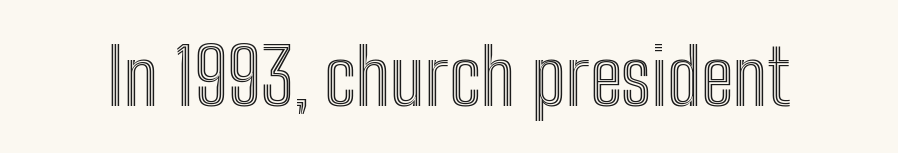
Q: Is the text italic (slanted)? A: No, it is upright.
Q: Is the text underlined? A: No.
Q: Is the spacing between letters normal or unusually wide? A: Normal.
Q: Width (condensed, normal, or wide)? A: Condensed.
Q: x-height? A: Medium.
Q: Monospaced? A: No.
